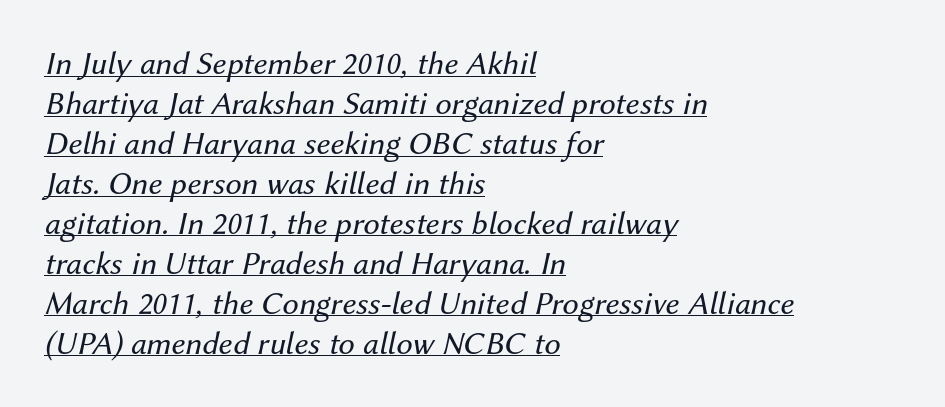
The letterforms sit shoulder to shoulder at normal distance. Teacher's note: observe the even left margin — that is flush-left alignment. Weight: regular or lighter. Looks like someone drew a line under every word here. Note the varied advance widths — an 'i' is clearly narrower than an 'm'. When letters slant like this, we call the style italic.
